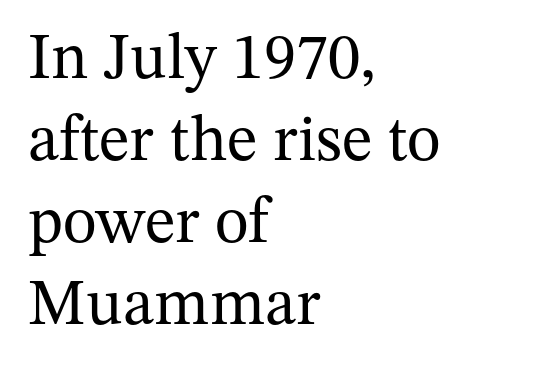
Letters rest on an invisible, unmarked baseline. A typesetter would label this face a serif. Interline gaps are of average width in this sample. Notice how the passage keeps a crisp vertical edge on the left only. Unlike italic type, these characters show no tilt at all.
